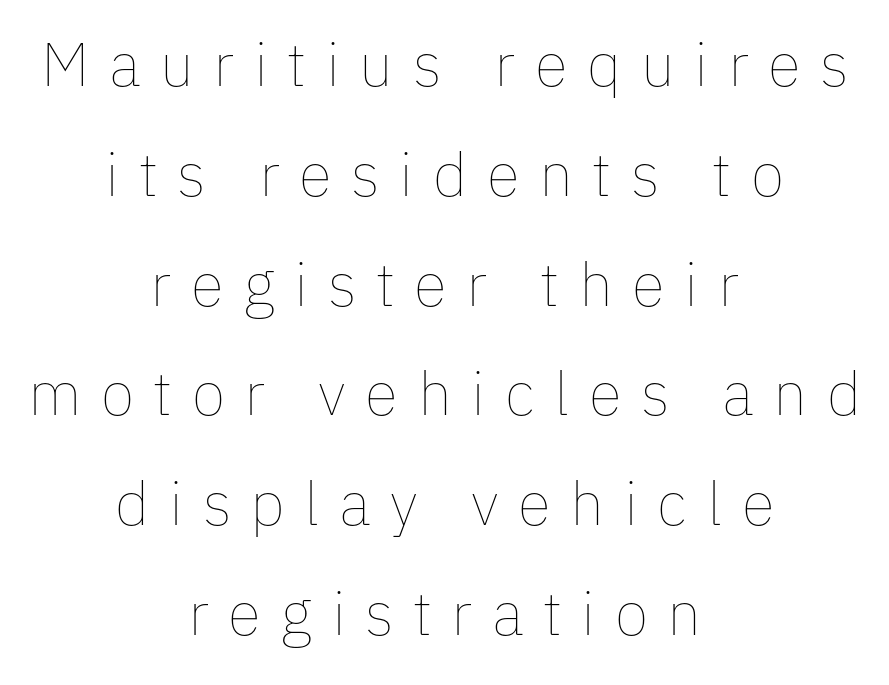
The weight would be labelled regular, book, light, or lighter still. Typeset on center — no edge is straight. A bare baseline throughout the passage. In terms of posture, this sample is upright.
